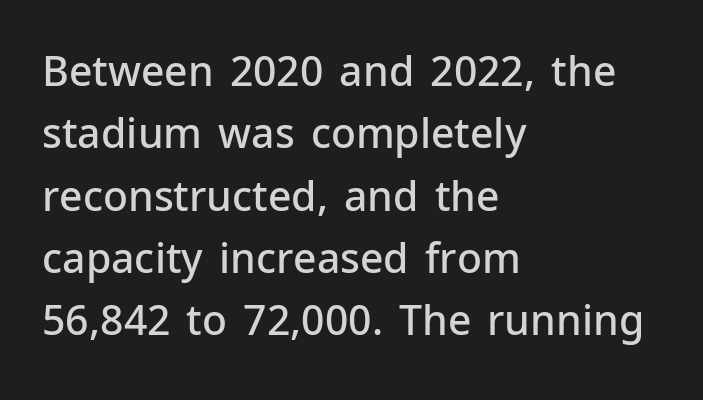
The passage shown is typeset with a sans-serif family. Posture: vertical. Observe the ordinary spacing: letters are neighbours, not strangers. Where is the straight margin? On the left.
